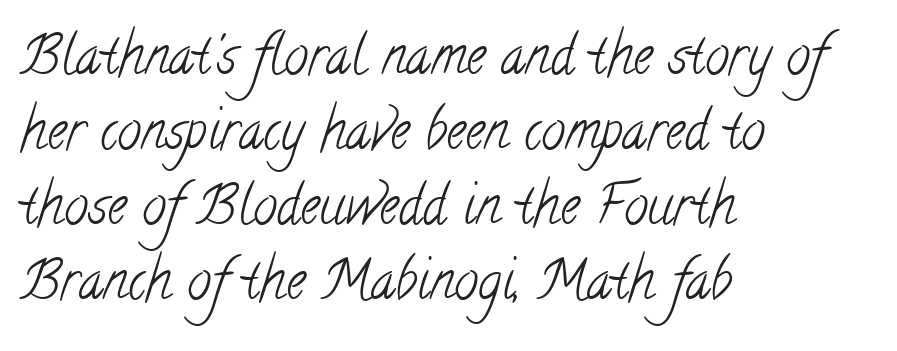
The passage shown is typed in a proportional face where columns would drift. Summary of vertical rhythm: regular, with standard interline spacing. Unmarked baselines from the first word to the last. The font sits on the lighter half of the weight spectrum, regular included.
